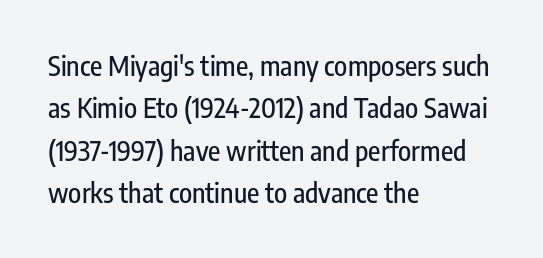
{"italic": "no", "underline": "no", "align": "left", "line_spacing": "normal", "line_spacing_ratio": 1.57, "letter_spacing": "normal", "letter_spacing_em": 0.0, "glyph_px": 27}
